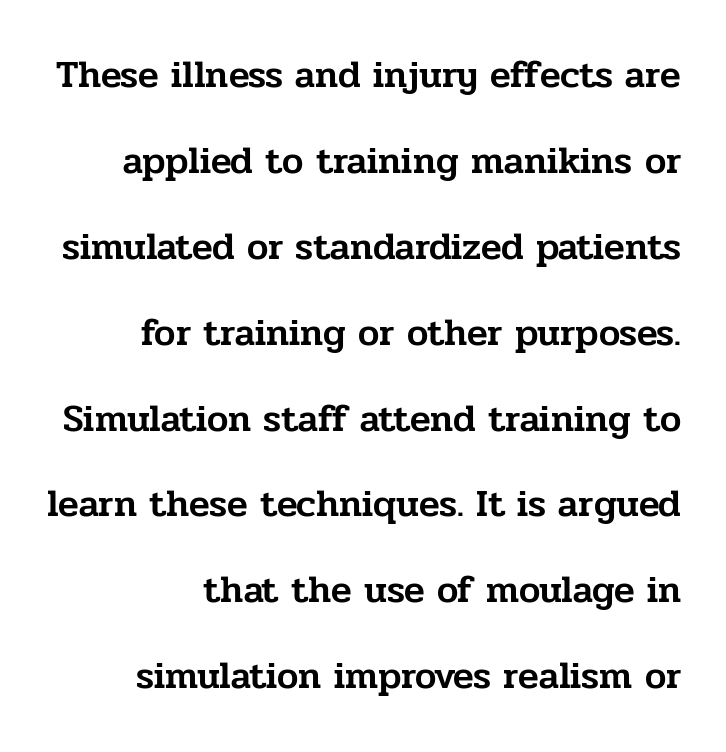
Q: Is the text italic (slanted)? A: No, it is upright.
Q: Is the typeface a serif or a sans-serif typeface? A: Serif.
Q: Is the text underlined? A: No.
Q: How is the paragraph aligned? A: Right-aligned.
Q: Is the spacing between letters normal or unusually wide? A: Normal.
Q: Is the spacing between lines tight, normal or loose? A: Loose.
Q: Width (condensed, normal, or wide)? A: Normal.
Q: Stroke contrast? A: Low.
Q: x-height? A: Medium.
Q: Monospaced? A: No.
